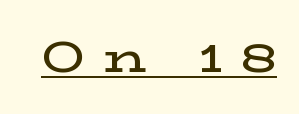
The image shows 43 px semibold, wide serif type, upright; set unusually wide letter spacing (+0.42 em), underlined; low stroke contrast and a medium x-height.
